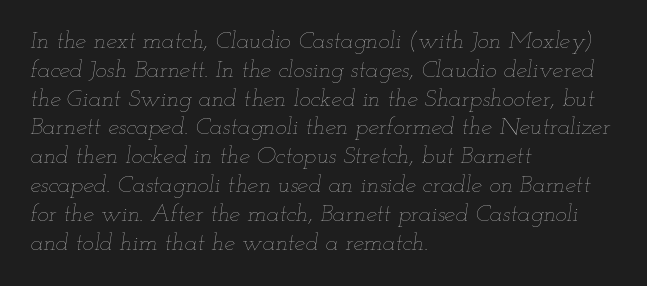
The image shows 24 px text type, italic (leaning right); set left-aligned, line spacing 1.2x, normal letter spacing, not underlined.
